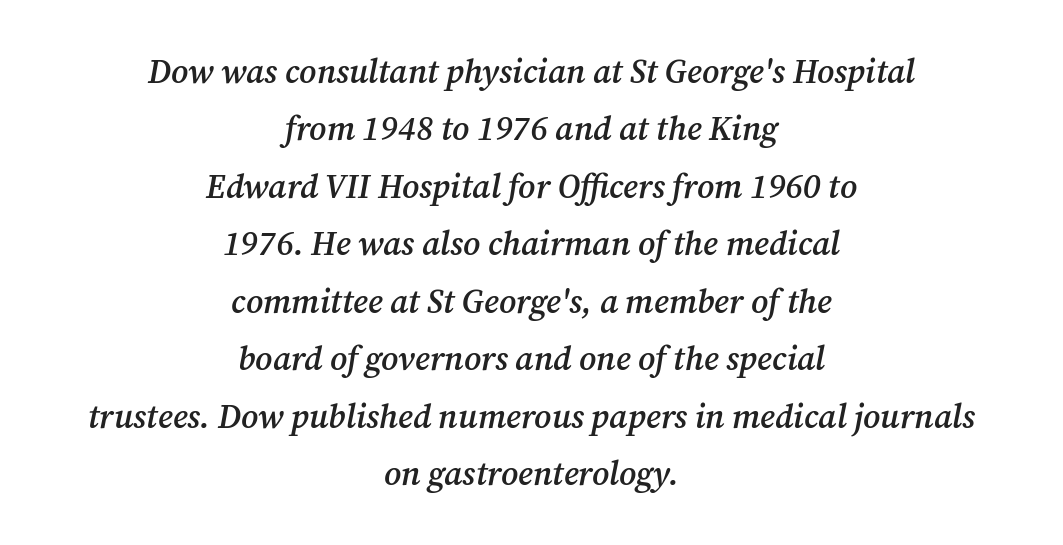
In terms of letterspacing, this is plain default setting. The gap between lines stays unmarked. One-word summary of the alignment: center. Note: serifs present on the glyphs.
